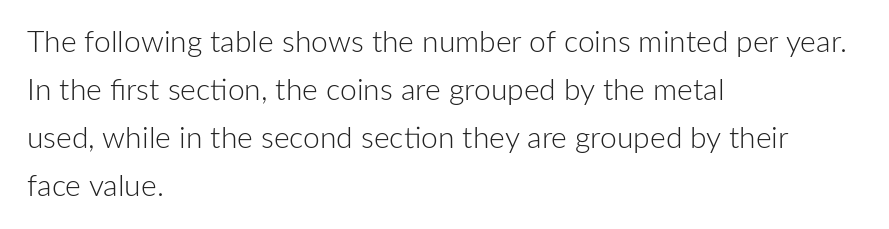
Weight class: somewhere from thin through regular. The letters stand upright; this is a roman face. The string is rendered with underlining switched off. Look at the tracking — it's just the regular setting, nothing added.
